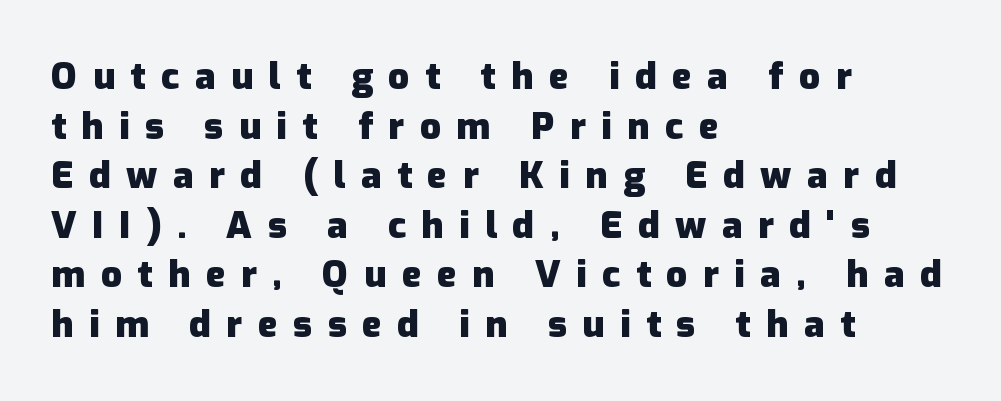
Baseline-to-baseline distance is the conventional proportion of letter height. The font family rendered here belongs to the sans-serif group. Every character sits straight up, as roman type does. Teacher's note: observe the even left margin — that is flush-left alignment.
